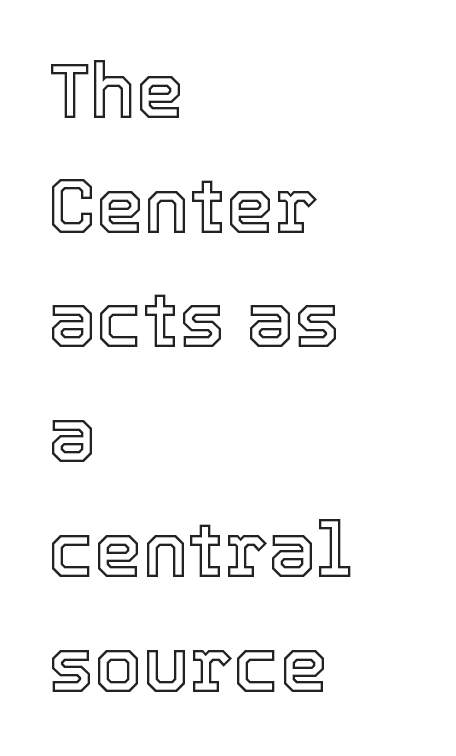
The line-height multiplier appears to be the usual default. You could call the tracking neutral — neither tight nor loose. A typesetter would call this proportional, since set widths differ per character. The area under the type is left untouched. Layout note: lines flush left. Unlike italic type, these characters show no tilt at all.
